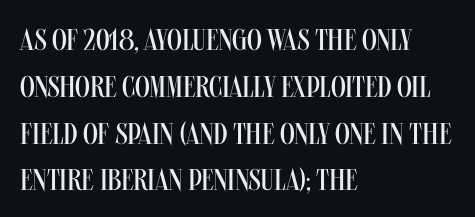
{"serif": "no", "italic": "no", "bold": "no", "weight": "regular", "width": "condensed", "stroke_contrast": "medium", "x_height": "large", "monospaced": "no", "underline": "no", "align": "left", "line_spacing": "normal", "line_spacing_ratio": 1.56, "letter_spacing": "normal", "letter_spacing_em": 0.0, "glyph_px": 30}
